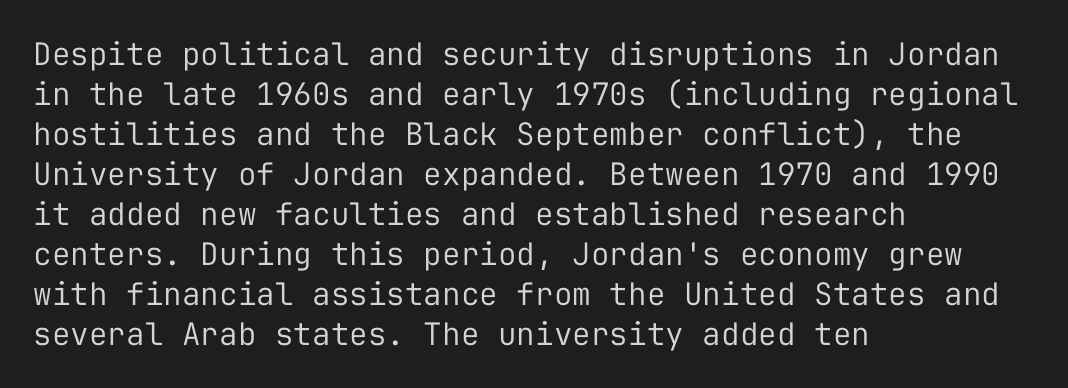
The image shows 31 px regular-weight sans-serif type, upright, monospaced; set left-aligned, normal line spacing (1.29x), normal letter spacing, not underlined; low stroke contrast and a medium x-height.
